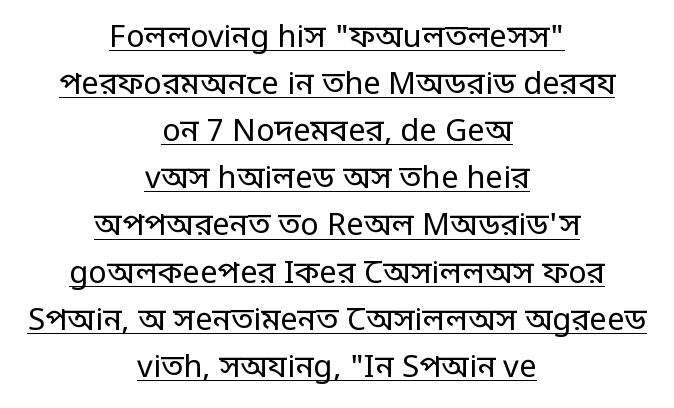
Q: Is the text bold? A: No.
Q: Is the text italic (slanted)? A: No, it is upright.
Q: Is the typeface a serif or a sans-serif typeface? A: Sans-serif.
Q: Is the text underlined? A: Yes.
Q: How is the paragraph aligned? A: Centered.
Q: Is the spacing between letters normal or unusually wide? A: Normal.
Q: Is the spacing between lines tight, normal or loose? A: Normal.
Q: Width (condensed, normal, or wide)? A: Condensed.
Q: Stroke contrast? A: Low.
Q: Monospaced? A: No.
